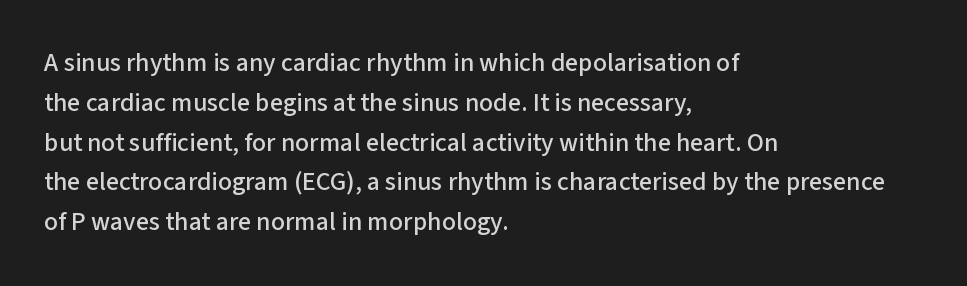
How would I describe the line gaps? Plain and ordinary. Does extra space separate the letters? No, they use regular spacing. These lines stack with their left ends in a neat column. Underlining? Definitely not there. Quick note: not italic, upright.
